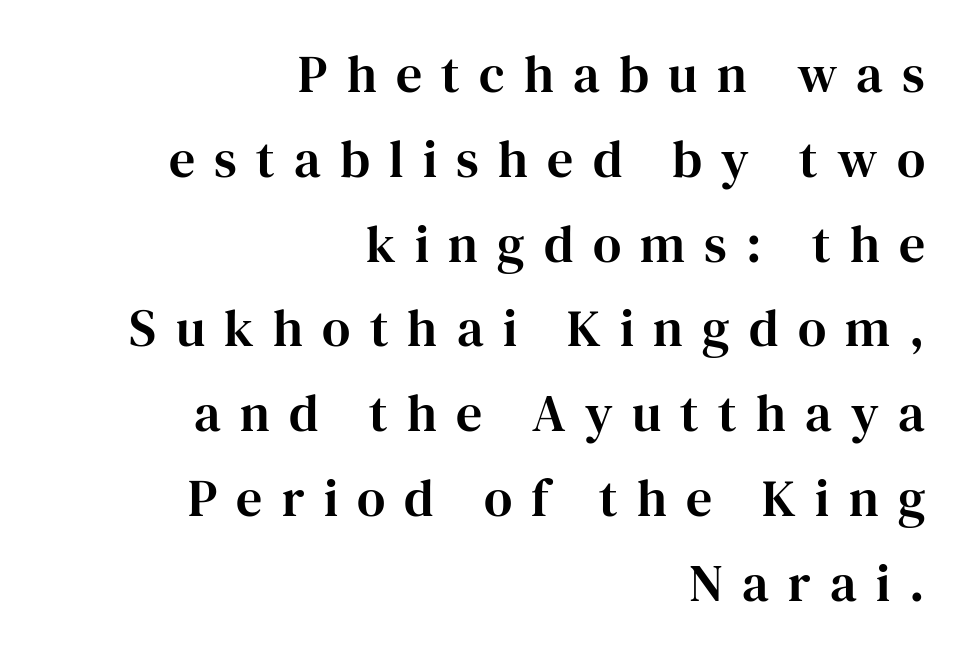
The image shows 52 px serif type, upright; set right-aligned, normal line spacing (1.63x), unusually wide letter spacing (+0.37 em), not underlined; high stroke contrast and a medium x-height.
